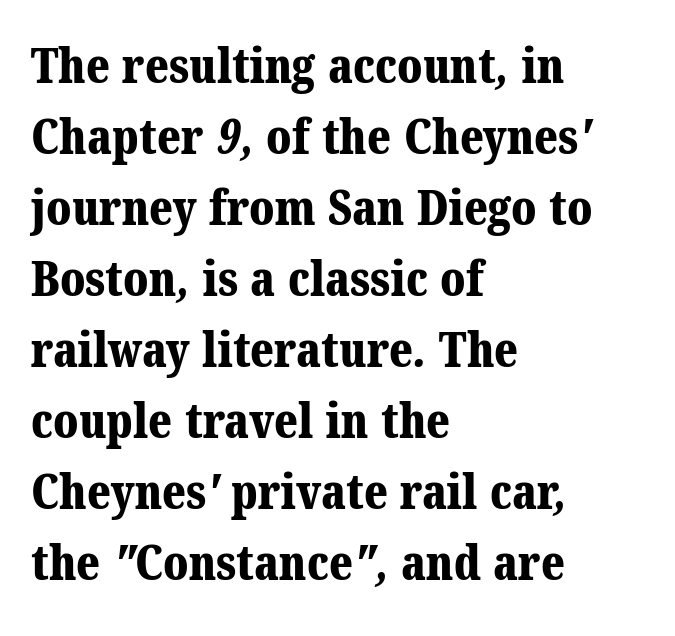
This rendering leaves character spacing at its baseline value. These lines are set flush left with a ragged right edge. The rendering uses natural spacing where letterforms have individual widths. Old-style or modern, the face here clearly has serifs.
